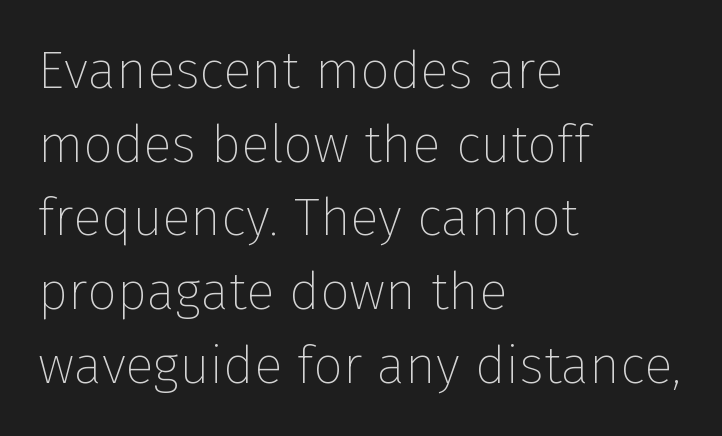
The passage shown is typed in a proportional face where columns would drift. Inter-character spacing is left at the font's built-in metrics. The passage shown stacks its lines at a standard gap. Is this a sans? Yes — the strokes have no serifs. The lettering stays uniformly vertical, giving the passage a roman look. The rag falls on the right side of this text block.
